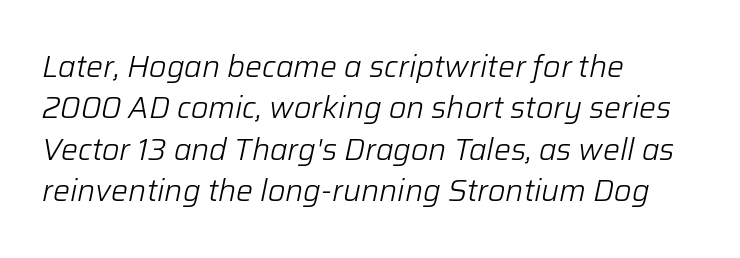
The image shows 30 px light type, italic (leaning right); set left-aligned, normal line spacing (1.38x), normal letter spacing, not underlined; low stroke contrast and a medium x-height.
